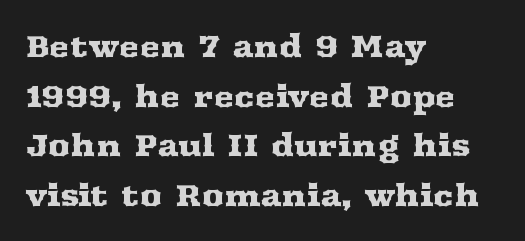
Old-style or modern, the face here clearly has serifs. Whoever set this chose a conventional vertical rhythm. The area under the type is left untouched. The type sits square on the baseline with zero lean. Default kerning and tracking; the words read as compact shapes. The lines in this sample share a left origin and differ only in where they stop.
